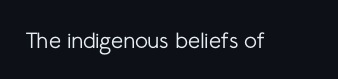
The image shows 22 px text type, upright; set normal letter spacing, not underlined.
